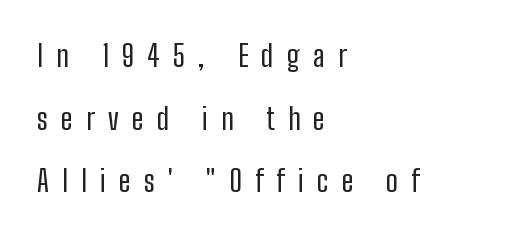
Q: Is the text bold? A: No.
Q: Is the text italic (slanted)? A: No, it is upright.
Q: Is the typeface a serif or a sans-serif typeface? A: Sans-serif.
Q: Is the text underlined? A: No.
Q: How is the paragraph aligned? A: Left-aligned.
Q: Is the spacing between letters normal or unusually wide? A: Unusually wide.
Q: Is the spacing between lines tight, normal or loose? A: Loose.
Q: Width (condensed, normal, or wide)? A: Condensed.
Q: Stroke contrast? A: Low.
Q: x-height? A: Medium.
Q: Monospaced? A: No.
